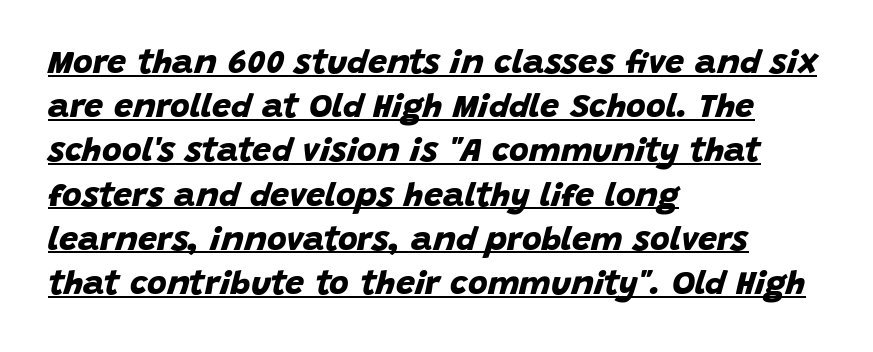
{"serif": "no", "bold": "yes", "weight": "bold", "width": "normal", "stroke_contrast": "low", "x_height": "large", "monospaced": "no", "underline": "yes", "align": "left", "line_spacing": "normal", "line_spacing_ratio": 1.3, "letter_spacing": "normal", "letter_spacing_em": 0.0, "glyph_px": 34}
